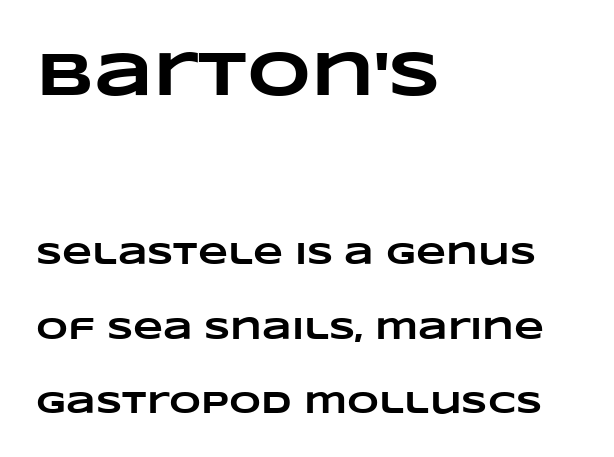
The image shows 62 px heavy, wide type; set left-aligned, loose line spacing (2.4x), normal letter spacing, not underlined; the first (top) block is 2.0x larger; low stroke contrast and a large x-height.
